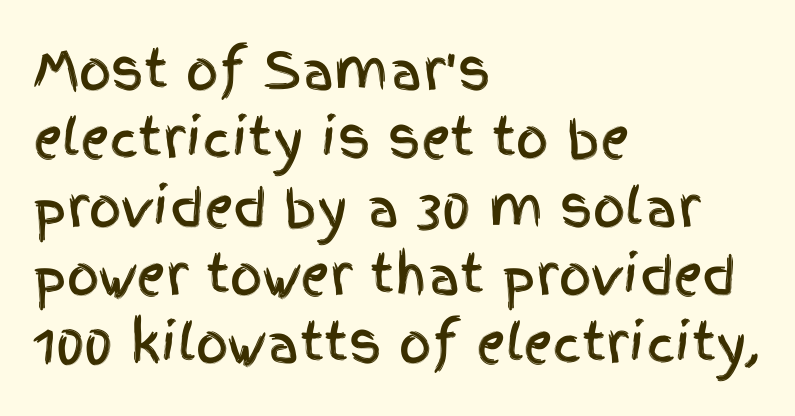
Q: Is the text italic (slanted)? A: No, it is upright.
Q: Is the typeface a serif or a sans-serif typeface? A: Sans-serif.
Q: Is the text underlined? A: No.
Q: How is the paragraph aligned? A: Left-aligned.
Q: Is the spacing between letters normal or unusually wide? A: Normal.
Q: Is the spacing between lines tight, normal or loose? A: Normal.
Q: Width (condensed, normal, or wide)? A: Condensed.
Q: x-height? A: Large.
Q: Monospaced? A: No.
